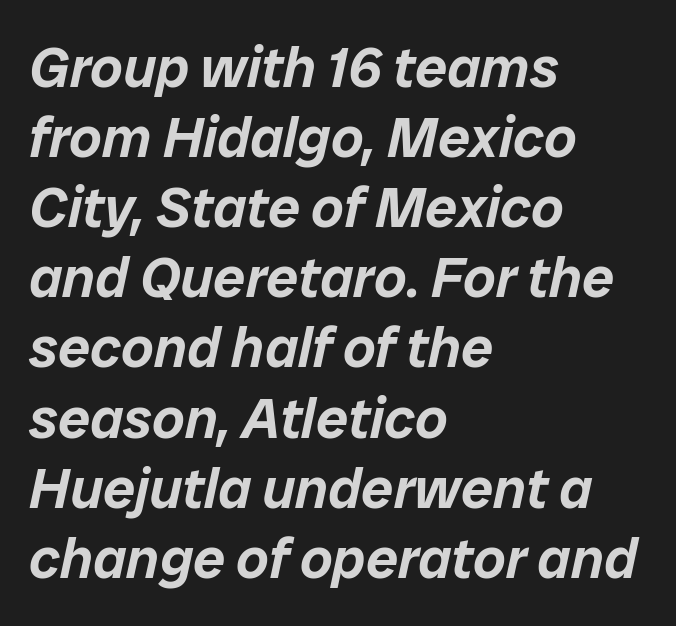
The image shows 57 px text type, italic (leaning right); set left-aligned, line spacing 1.23x, normal letter spacing, not underlined; low stroke contrast and a medium x-height.
